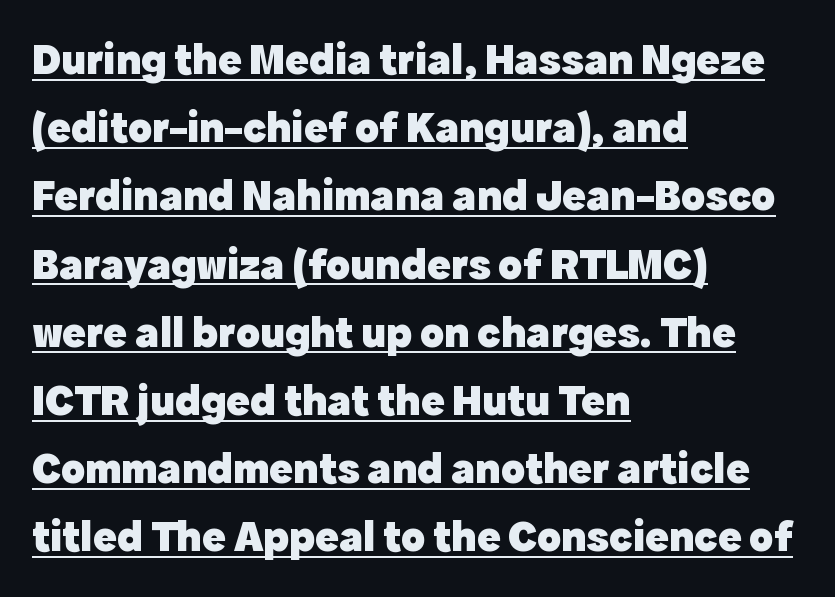
{"serif": "no", "italic": "no", "bold": "yes", "weight": "heavy", "width": "normal", "x_height": "medium", "monospaced": "no", "underline": "yes", "align": "left", "line_spacing": "normal", "line_spacing_ratio": 1.55, "letter_spacing": "normal", "letter_spacing_em": 0.0, "glyph_px": 44}
